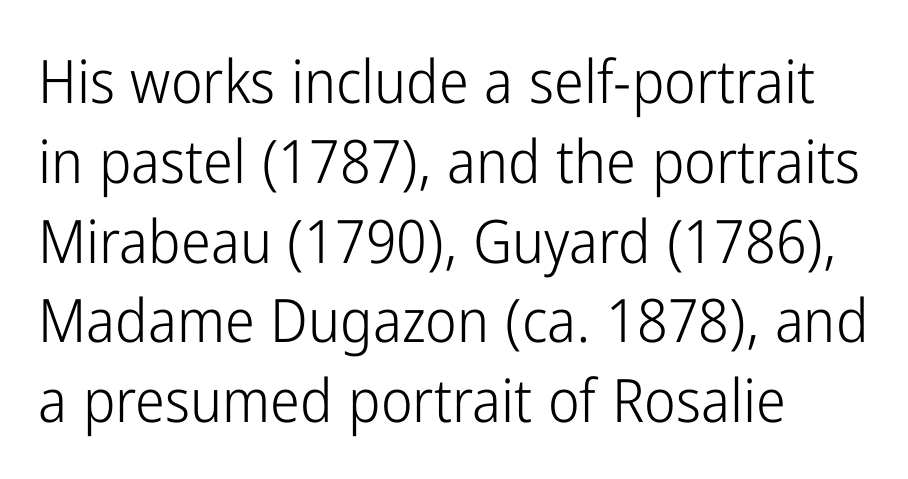
Evenly set lines give the paragraph a standard silhouette. The characters are drawn with everyday or finer stroke widths. The text was rendered using a sans face with plain stroke endings. There is no visible air inserted between adjacent glyphs. This sample has the flowing, uneven cadence of proportional lettering. The rag falls on the right side of this text block.
